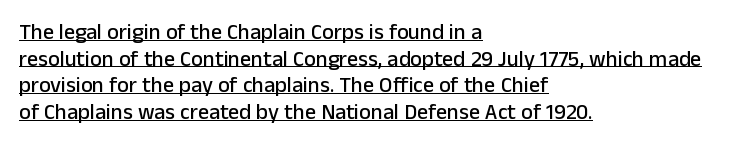
The image shows 22 px text type, upright; set left-aligned, line spacing 1.21x, normal letter spacing, underlined.
